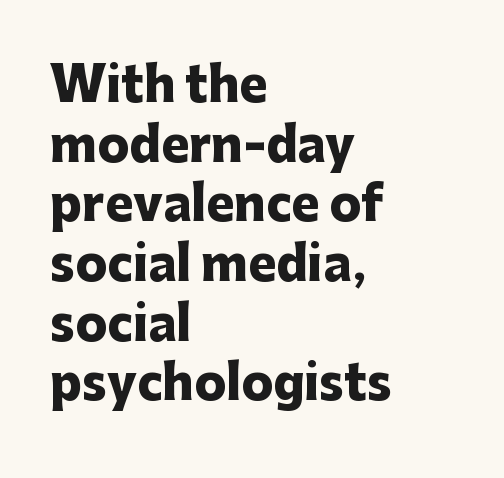
Thick stems and heavy bowls — unmistakably bold. Each letter keeps its own natural width here, so spacing adapts to shape. Successive baselines arrive at the customary interval. Type without underlining. Rendered with straight, roman letterforms. Is this a sans? Yes — the strokes have no serifs.
